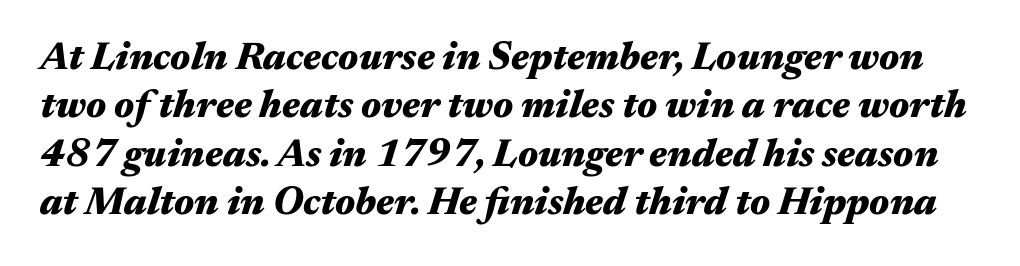
The image shows 39 px heavy, wide type, italic (leaning right); set line spacing 1.24x, normal letter spacing, not underlined; medium stroke contrast and a medium x-height.
